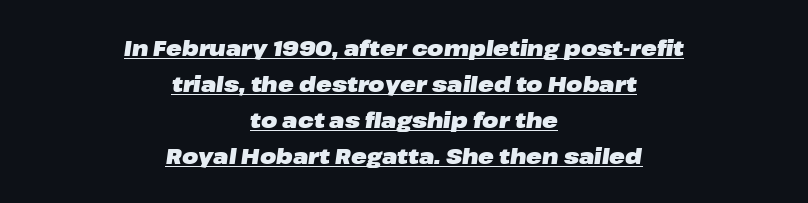
The image shows 21 px bold type, italic (leaning right); set centered, line spacing 1.71x, normal letter spacing, underlined.
